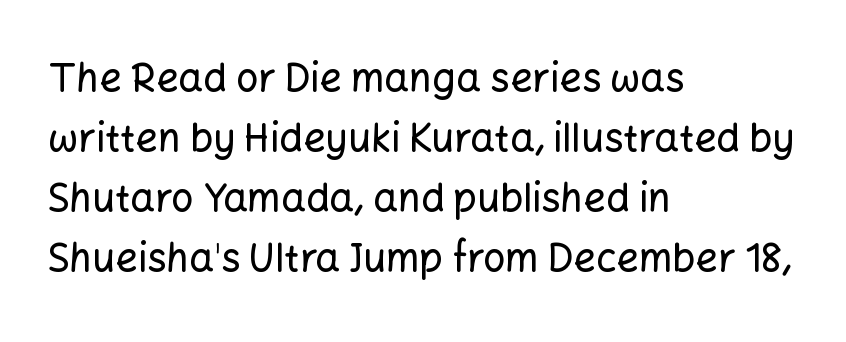
{"serif": "no", "italic": "no", "width": "normal", "stroke_contrast": "low", "x_height": "medium", "monospaced": "no", "underline": "no", "align": "left", "line_spacing": "normal", "line_spacing_ratio": 1.54, "letter_spacing": "normal", "letter_spacing_em": 0.0, "glyph_px": 39}
